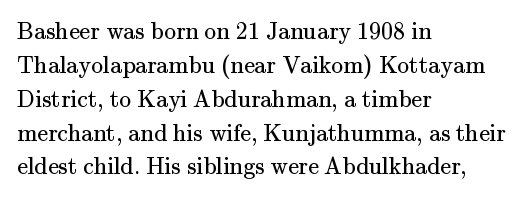
Q: Is the text bold? A: No.
Q: Is the text italic (slanted)? A: No, it is upright.
Q: Is the text underlined? A: No.
Q: How is the paragraph aligned? A: Left-aligned.
Q: Is the spacing between letters normal or unusually wide? A: Normal.
Q: Is the spacing between lines tight, normal or loose? A: Normal.
